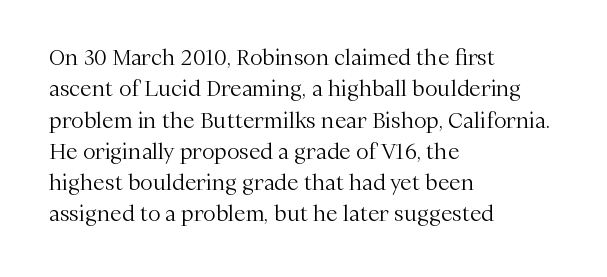
The image shows 21 px text type, upright; set left-aligned, normal line spacing (1.49x), normal letter spacing, not underlined.
